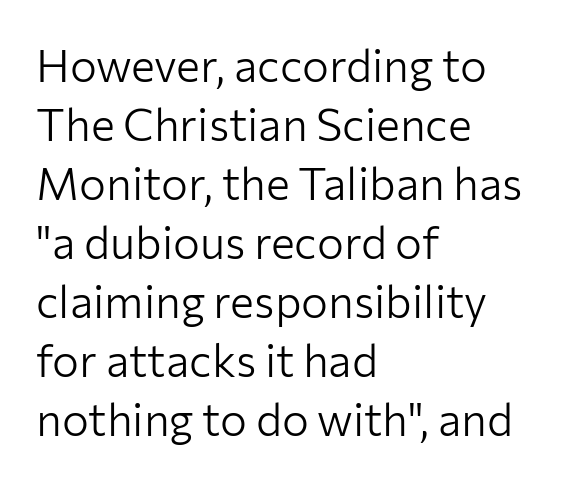
{"serif": "no", "italic": "no", "bold": "no", "weight": "light", "width": "normal", "stroke_contrast": "low", "x_height": "medium", "monospaced": "no", "underline": "no", "align": "left", "line_spacing": "normal", "line_spacing_ratio": 1.31, "letter_spacing": "normal", "letter_spacing_em": 0.0, "glyph_px": 45}
